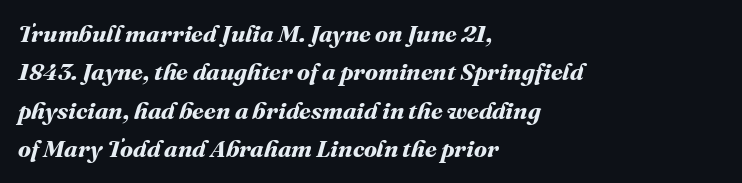
Honestly, there is no underline to notice here at all. The face used here has the dense, thick strokes of a bold. Default kerning and tracking; the words read as compact shapes. Does the copy run flush right? No — it runs flush left. What's the leading like? Ordinary, nothing unusual.
